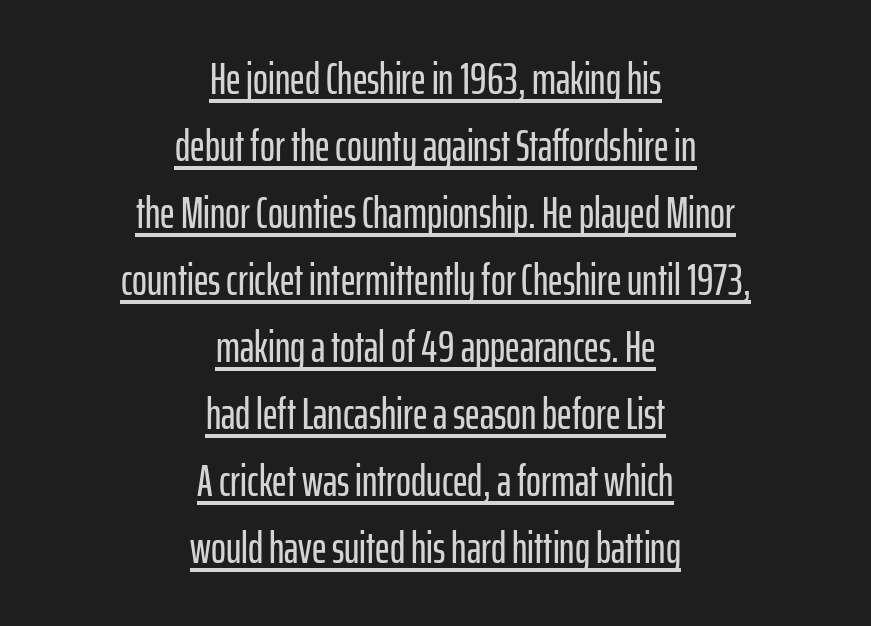
Look at the bottom of the vertical strokes: they stop flat, with no serifs. Check the space under the baseline: a stroke is drawn there. Nope, not italic — everything's standing straight. Do the characters align in a grid? No, the font is proportional. Is the block centered? Yes — each line is placed symmetrically about the middle. The rendering keeps characters at their native spacing.
